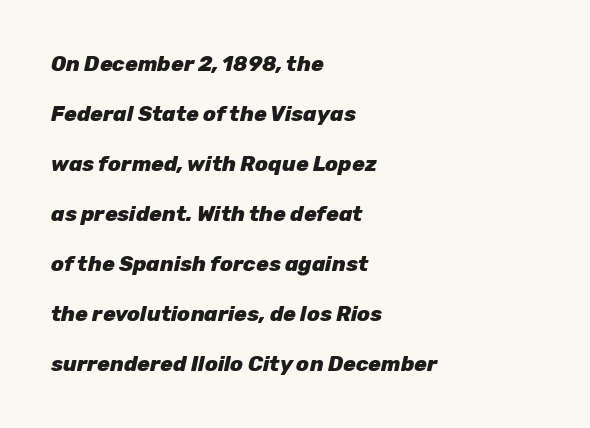
Q: Is the text bold? A: Yes.
Q: Is the text italic (slanted)? A: Yes, it leans right by about 12 degrees.
Q: Is the text underlined? A: No.
Q: How is the paragraph aligned? A: Left-aligned.
Q: Is the spacing between letters normal or unusually wide? A: Normal.
Q: Is the spacing between lines tight, normal or loose? A: Loose.
